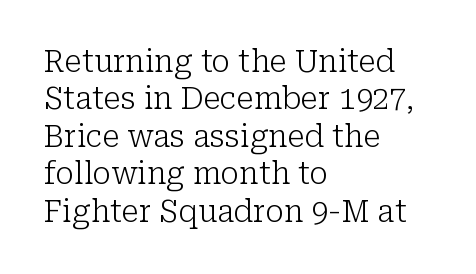
The setting favours the left margin, as ordinary paragraphs usually do. Nope, not italic — everything's standing straight. These lines are composed in type with serifs. What's the leading like? Ordinary, nothing unusual. Character widths vary here, with narrow letters taking less room than wide ones. Clear beneath every line of the passage.
